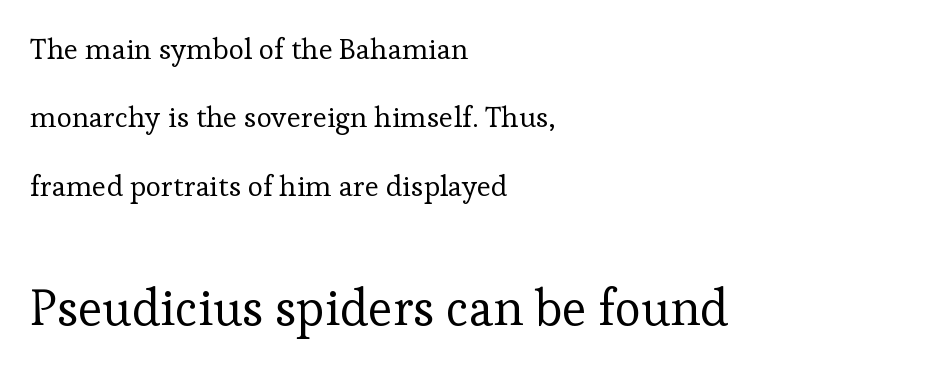
Character widths vary here, with narrow letters taking less room than wide ones. The passage is arranged the way most books set body copy — flush left. The lines are spread far apart with generous leading. The letterforms sit shoulder to shoulder at normal distance.
